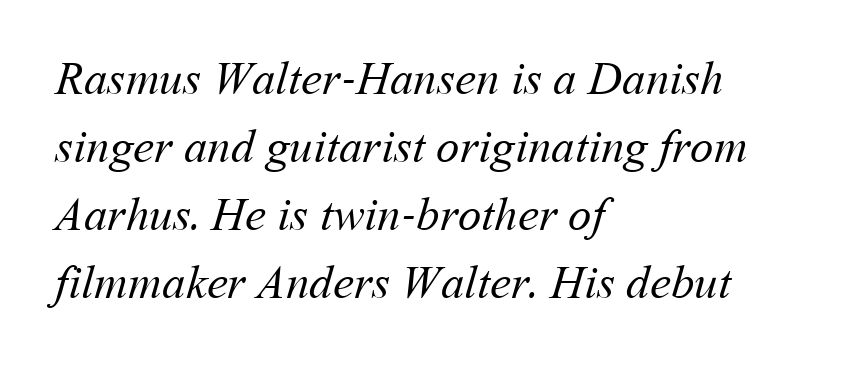
Q: Is the text bold? A: No.
Q: Is the text underlined? A: No.
Q: How is the paragraph aligned? A: Left-aligned.
Q: Is the spacing between letters normal or unusually wide? A: Normal.
Q: Is the spacing between lines tight, normal or loose? A: Normal.
Q: Width (condensed, normal, or wide)? A: Normal.
Q: Stroke contrast? A: Medium.
Q: x-height? A: Medium.
Q: Monospaced? A: No.
